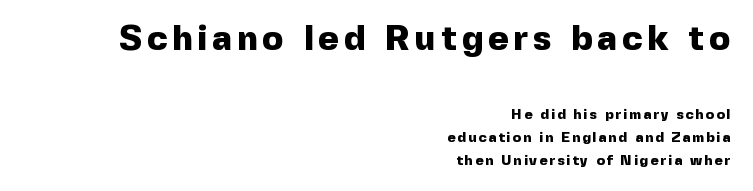
The image shows 35 px heavy sans-serif type, upright; set right-aligned, normal line spacing (1.63x), not underlined; the first (top) block is 2.5x larger; a medium x-height.
